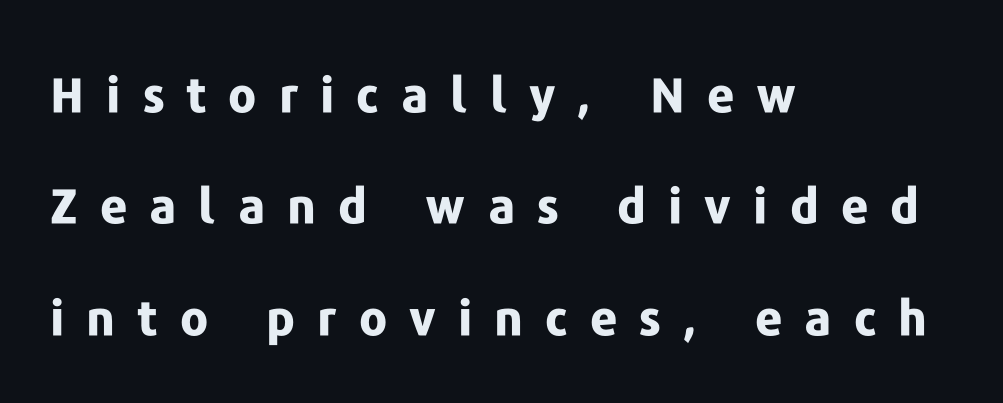
{"serif": "no", "italic": "no", "bold": "yes", "weight": "bold", "width": "normal", "stroke_contrast": "low", "x_height": "medium", "monospaced": "no", "underline": "no", "align": "left", "line_spacing": "loose", "line_spacing_ratio": 2.32, "letter_spacing": "wide", "letter_spacing_em": 0.46, "glyph_px": 48}
